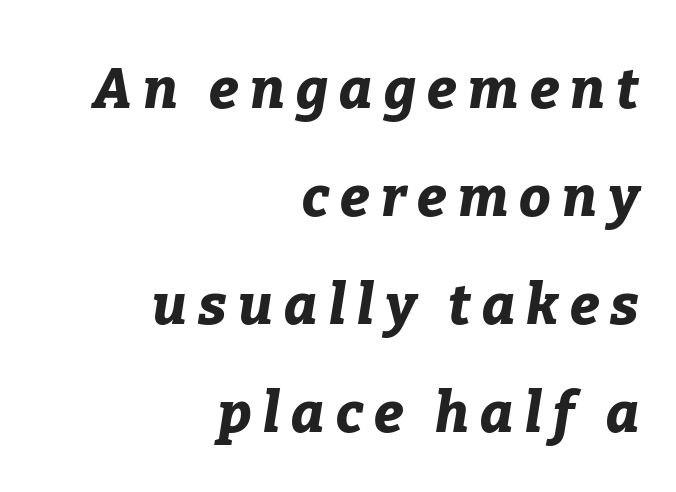
Leftover space on each line is placed entirely before the opening word. The foot of each line stays bare and open. A typesetter would call this heavily tracked-out type. On the weight axis this lands at bold, roughly 700. Here the designer chose a conventional face with non-uniform glyph widths. The face used here has a pronounced slope to its letters.
